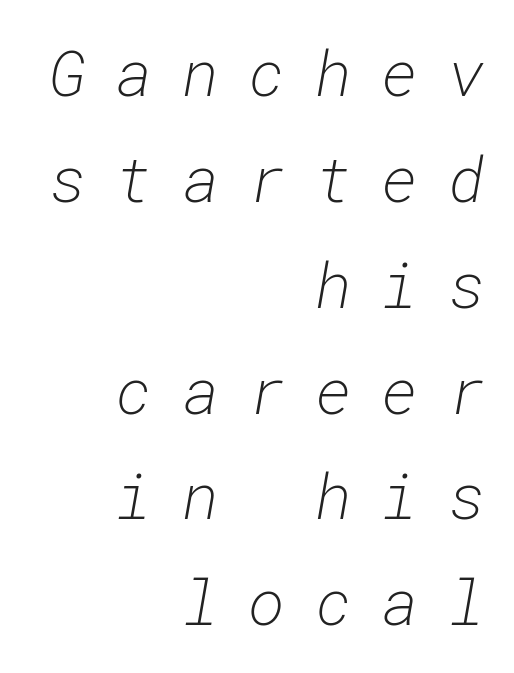
Q: Is the text bold? A: No.
Q: Is the text italic (slanted)? A: Yes, it leans right by about 10 degrees.
Q: Is the text underlined? A: No.
Q: How is the paragraph aligned? A: Right-aligned.
Q: Is the spacing between letters normal or unusually wide? A: Unusually wide.
Q: Is the spacing between lines tight, normal or loose? A: Normal.
Q: Width (condensed, normal, or wide)? A: Normal.
Q: Stroke contrast? A: Low.
Q: x-height? A: Medium.
Q: Monospaced? A: Yes.
